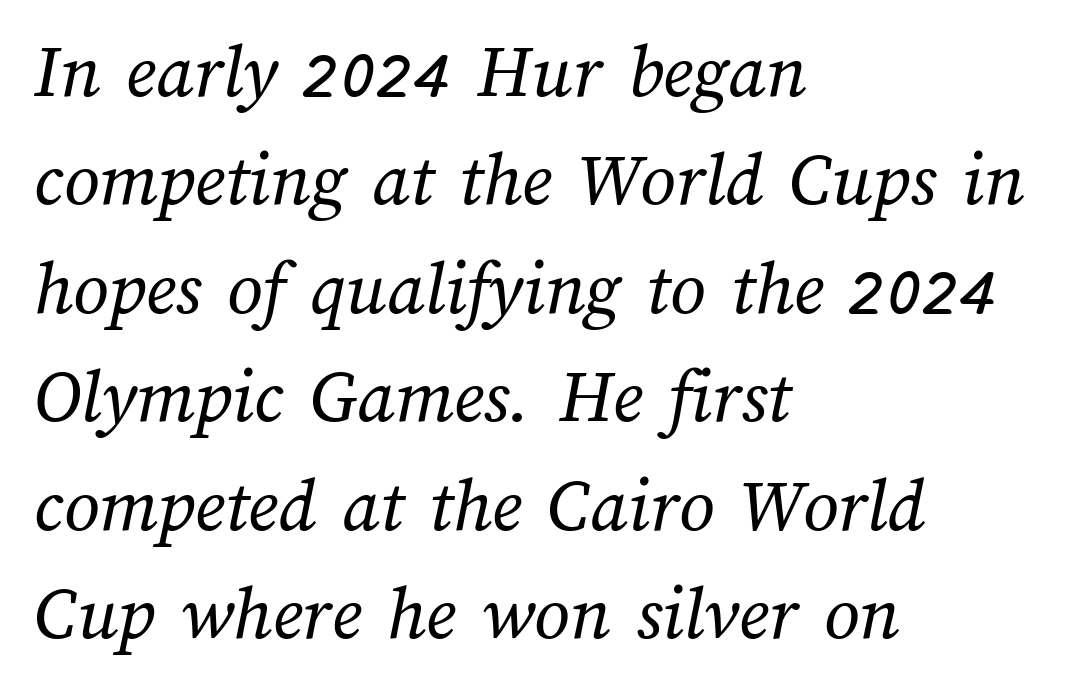
The image shows 78 px regular-weight type; set left-aligned, normal line spacing (1.39x), normal letter spacing, not underlined; medium stroke contrast and a medium x-height.
